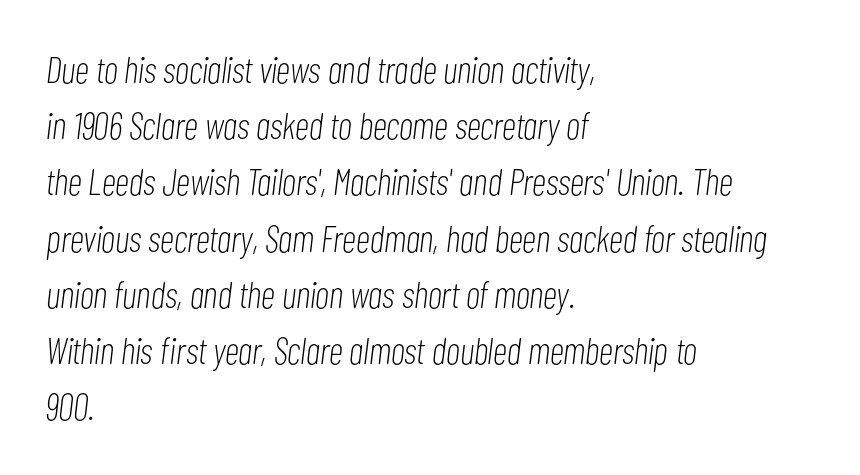
The image shows 37 px light, condensed type, italic (leaning right); set left-aligned, normal line spacing (1.52x), normal letter spacing, not underlined; low stroke contrast and a medium x-height.
